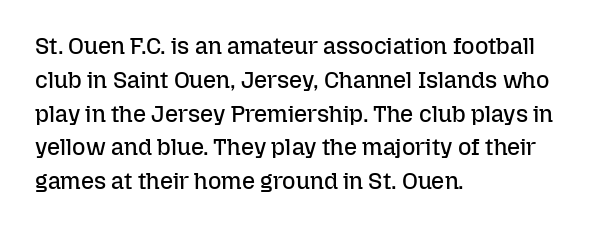
{"italic": "no", "bold": "no", "underline": "no", "align": "left", "line_spacing": "normal", "line_spacing_ratio": 1.47, "letter_spacing": "normal", "letter_spacing_em": 0.0, "glyph_px": 23}
